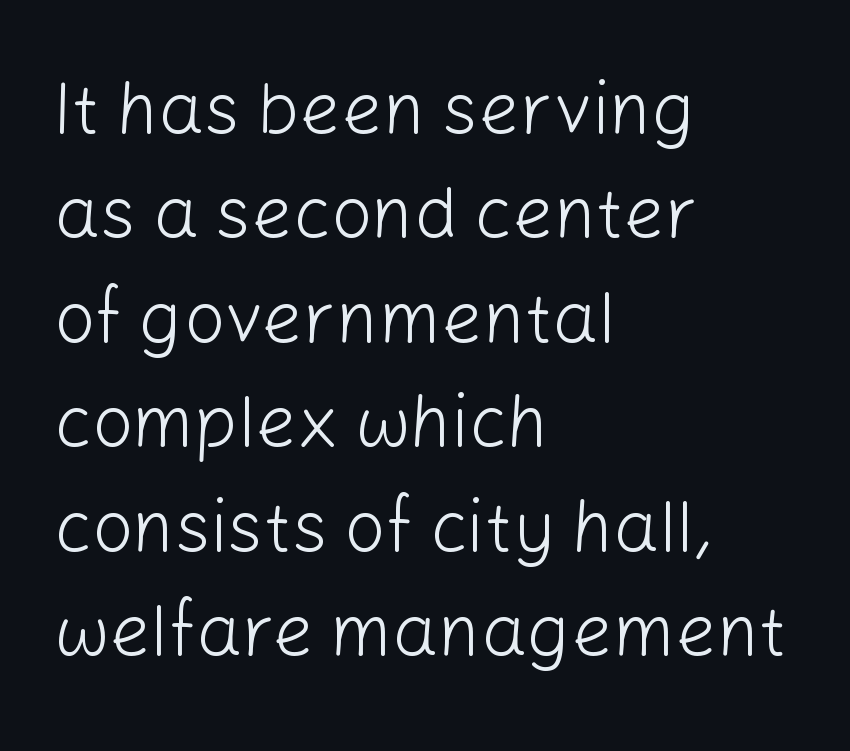
In terms of letterspacing, this is plain default setting. Is the type heavy? It reads as light-to-regular instead. In terms of letterform style, serifs are entirely absent. The typesetter chose a ragged-right arrangement here. Rendered with straight, roman letterforms.
